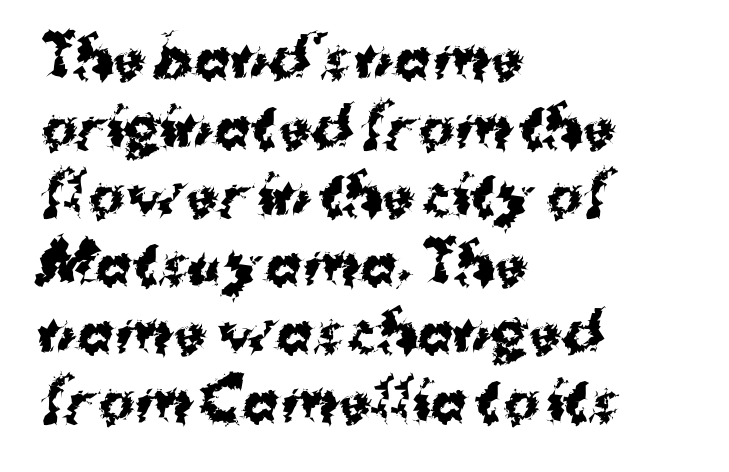
Q: Is the text bold? A: Yes.
Q: Is the text italic (slanted)? A: Yes.
Q: Is the typeface a serif or a sans-serif typeface? A: Sans-serif.
Q: Is the text underlined? A: No.
Q: How is the paragraph aligned? A: Left-aligned.
Q: Is the spacing between letters normal or unusually wide? A: Normal.
Q: Is the spacing between lines tight, normal or loose? A: Normal.
Q: Width (condensed, normal, or wide)? A: Normal.
Q: Stroke contrast? A: Medium.
Q: x-height? A: Medium.
Q: Monospaced? A: No.
